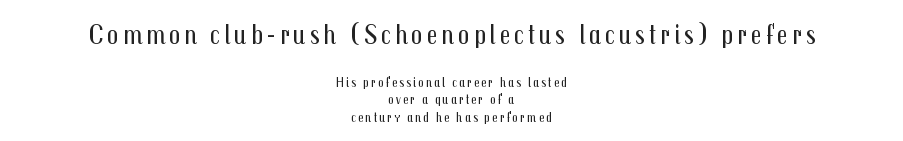
{"serif": "no", "italic": "no", "bold": "no", "weight": "regular", "width": "condensed", "stroke_contrast": "medium", "x_height": "medium", "monospaced": "no", "underline": "no", "align": "center", "line_spacing_ratio": 1.24, "larger_block": "first", "size_ratio": 2.0, "glyph_px": 28}
